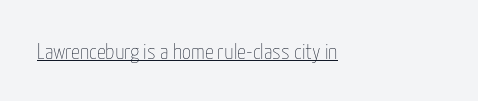
The strokes are not fattened; the text isn't bold. The specimen reads as upright at a glance. Decoration check: the copy is underlined. A classic flush-left, rag-right setting is used for this passage.
